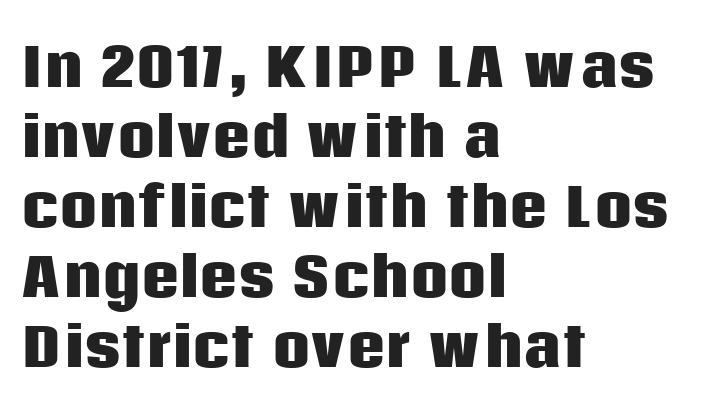
{"serif": "no", "italic": "no", "bold": "yes", "weight": "heavy", "width": "normal", "stroke_contrast": "low", "x_height": "large", "monospaced": "no", "underline": "no", "align": "left", "line_spacing": "normal", "line_spacing_ratio": 1.32, "letter_spacing": "normal", "letter_spacing_em": 0.0, "glyph_px": 53}
